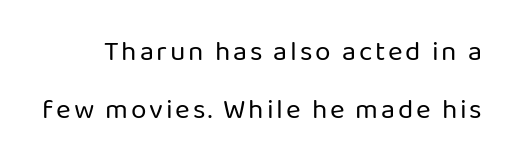
Q: Is the text bold? A: No.
Q: Is the text italic (slanted)? A: No, it is upright.
Q: Is the typeface a serif or a sans-serif typeface? A: Sans-serif.
Q: Is the text underlined? A: No.
Q: Is the spacing between lines tight, normal or loose? A: Loose.
Q: Width (condensed, normal, or wide)? A: Normal.
Q: Stroke contrast? A: Low.
Q: x-height? A: Medium.
Q: Monospaced? A: No.
